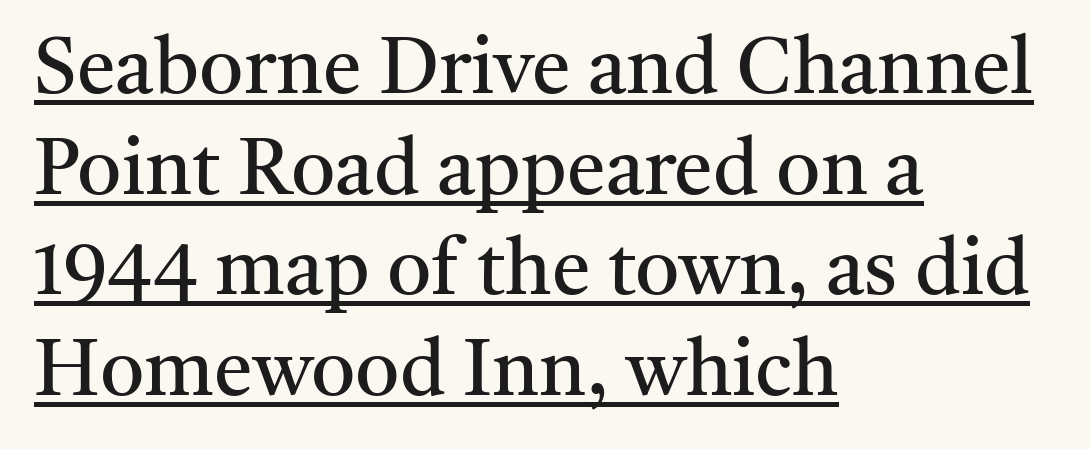
{"serif": "yes", "italic": "no", "bold": "no", "weight": "regular", "width": "normal", "stroke_contrast": "medium", "x_height": "medium", "monospaced": "no", "underline": "yes", "align": "left", "line_spacing": "normal", "line_spacing_ratio": 1.29, "letter_spacing": "normal", "letter_spacing_em": 0.0, "glyph_px": 78}
